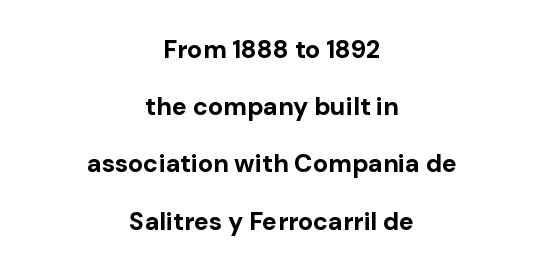
The image shows 25 px bold type, upright; set centered, loose line spacing (2.29x), normal letter spacing, not underlined.
